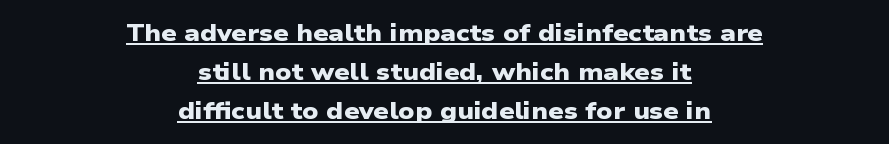
The specimen includes a rule beneath the text block's lines. Tracking value appears to be zero — textbook default spacing. If you folded the block vertically in half, each line would mirror itself in length. Strong, thick strokes mark this as bold type.
